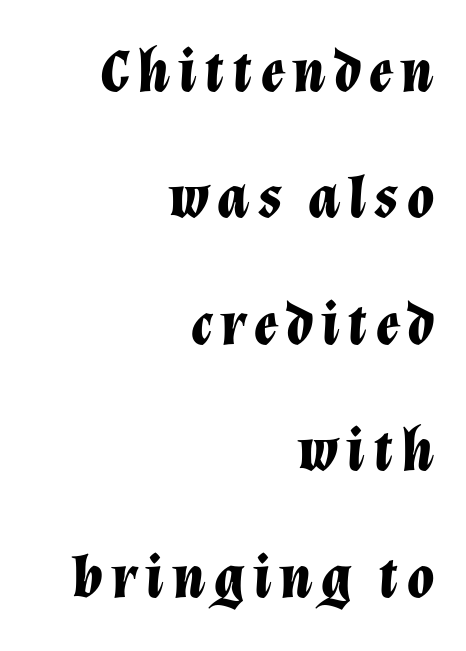
The image shows 62 px bold type, italic (leaning right); set right-aligned, loose line spacing (2.04x), not underlined; low stroke contrast and a medium x-height.
